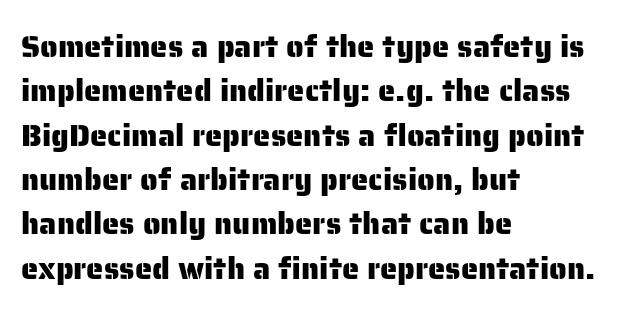
The image shows 31 px sans-serif type, upright; set left-aligned, normal line spacing (1.43x), normal letter spacing, not underlined; low stroke contrast and a medium x-height.
